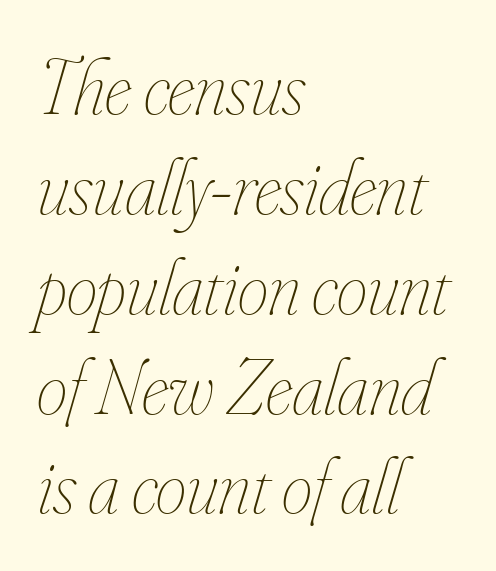
{"italic": "yes", "lean": "right", "slant_degrees": 16, "bold": "no", "weight": "thin", "width": "condensed", "stroke_contrast": "low", "x_height": "small", "monospaced": "no", "underline": "no", "align": "left", "line_spacing": "normal", "line_spacing_ratio": 1.28, "letter_spacing": "normal", "letter_spacing_em": 0.0, "glyph_px": 78}
